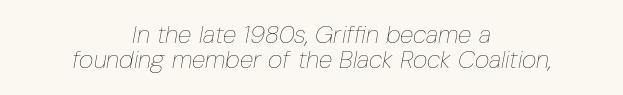
{"italic": "yes", "lean": "right", "slant_degrees": 10, "bold": "no", "underline": "no", "align": "center", "line_spacing": "tight", "line_spacing_ratio": 1.01, "letter_spacing": "normal", "letter_spacing_em": 0.0, "glyph_px": 25}
